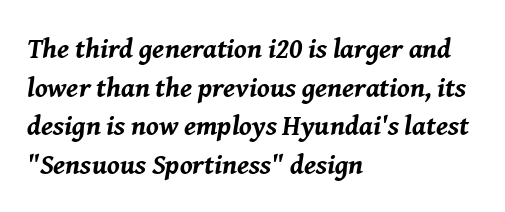
The image shows 28 px bold type, italic (leaning right); set left-aligned, normal line spacing (1.38x), normal letter spacing, not underlined; medium stroke contrast and a medium x-height.
